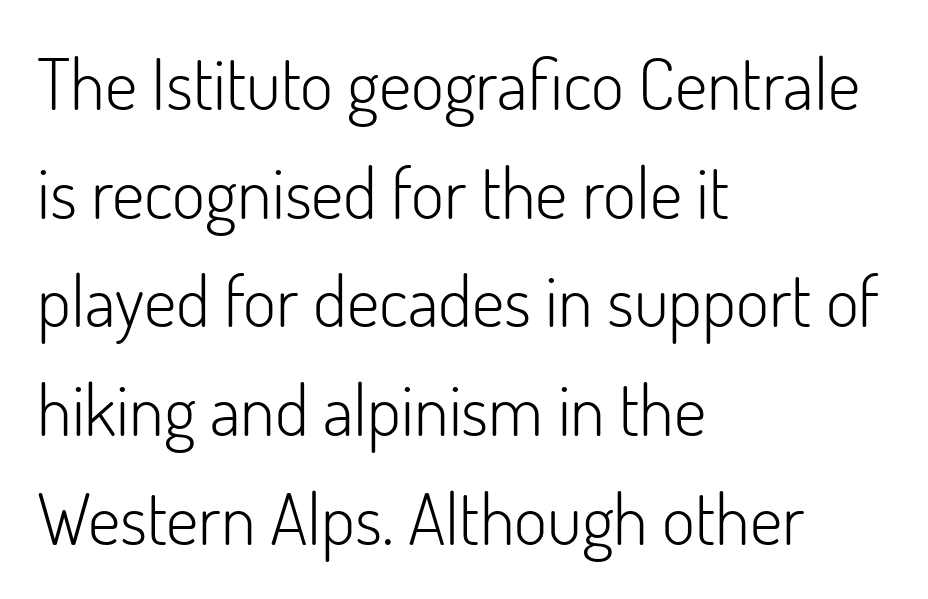
The typography opts for an upright posture over an oblique one. These lines keep a tight, regular rhythm from letter to letter. Beneath every word, the page is bare. Vertically, the passage feels balanced, rows spaced as you'd expect. The strokes are not fattened; the text isn't bold. This rendering employs a face without finishing strokes, i.e., a sans-serif.
